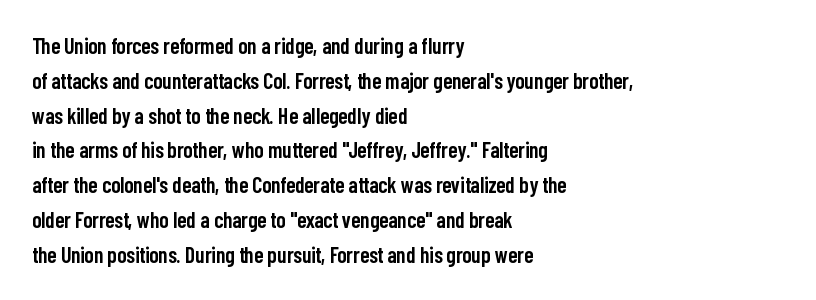
{"italic": "no", "bold": "semi", "underline": "no", "align": "left", "line_spacing": "normal", "line_spacing_ratio": 1.58, "letter_spacing": "normal", "letter_spacing_em": 0.0, "glyph_px": 22}
